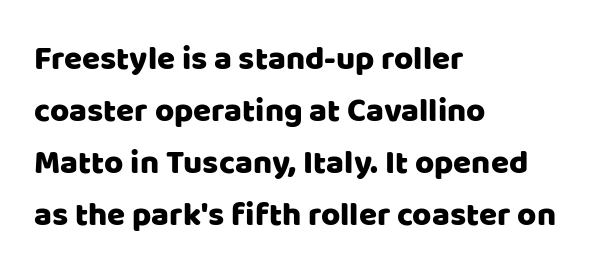
The image shows 33 px sans-serif type, upright; set left-aligned, normal line spacing (1.58x), normal letter spacing, not underlined; low stroke contrast and a large x-height.
